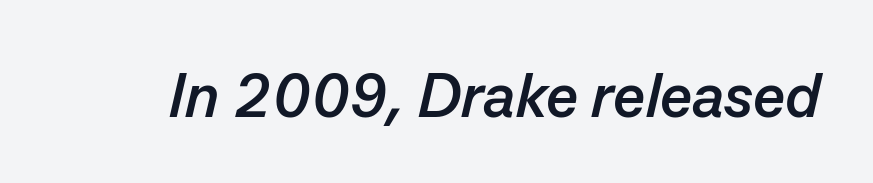
The image shows 62 px semibold type, italic (leaning right); set normal letter spacing, not underlined; low stroke contrast and a medium x-height.
